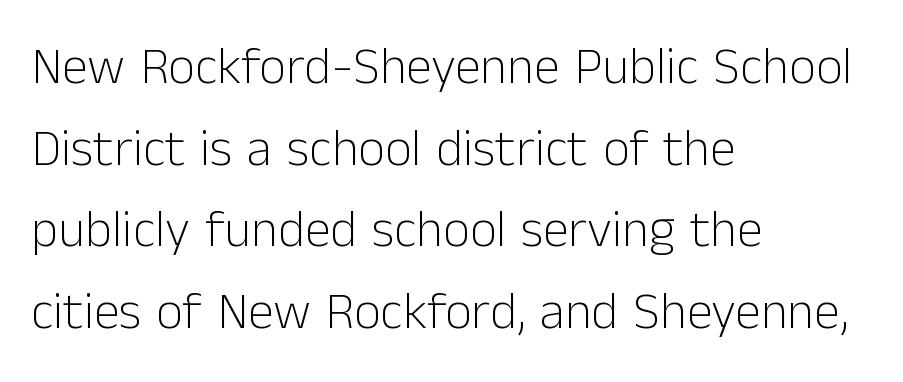
{"serif": "no", "italic": "no", "bold": "no", "weight": "light", "width": "normal", "stroke_contrast": "low", "x_height": "medium", "monospaced": "no", "underline": "no", "align": "left", "line_spacing": "normal", "line_spacing_ratio": 1.57, "letter_spacing": "normal", "letter_spacing_em": 0.0, "glyph_px": 52}
